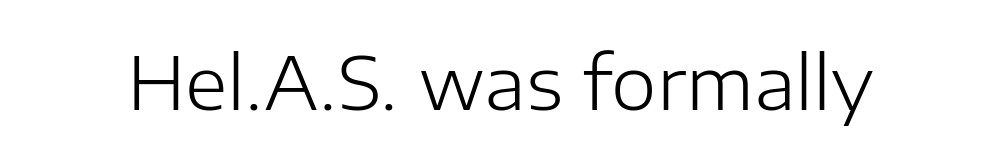
Q: Is the text bold? A: No.
Q: Is the text italic (slanted)? A: No, it is upright.
Q: Is the typeface a serif or a sans-serif typeface? A: Sans-serif.
Q: Is the text underlined? A: No.
Q: Is the spacing between letters normal or unusually wide? A: Normal.
Q: Width (condensed, normal, or wide)? A: Normal.
Q: Stroke contrast? A: Low.
Q: x-height? A: Medium.
Q: Monospaced? A: No.
